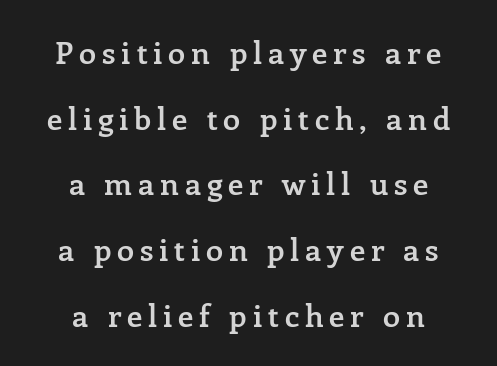
The image shows 31 px semibold serif type, upright; set centered, loose line spacing (2.12x), not underlined; low stroke contrast and a medium x-height.
